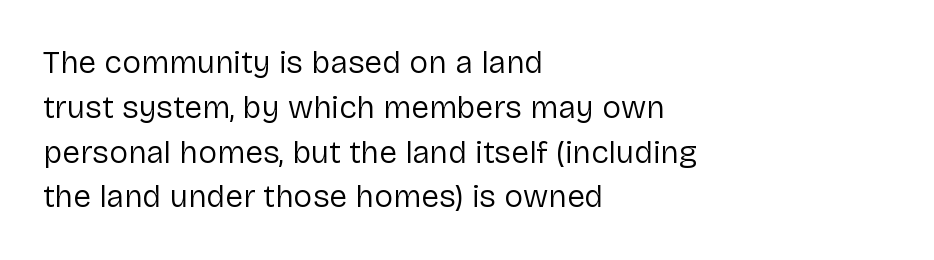
The image shows 32 px regular-weight sans-serif type, upright; set left-aligned, normal line spacing (1.4x), normal letter spacing, not underlined; low stroke contrast and a medium x-height.
